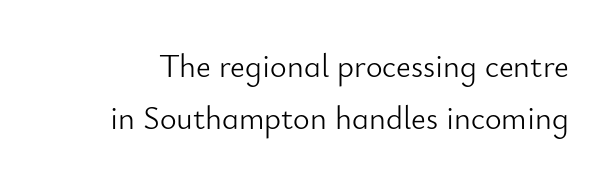
{"serif": "no", "italic": "no", "bold": "no", "weight": "light", "width": "normal", "stroke_contrast": "low", "x_height": "small", "monospaced": "no", "underline": "no", "line_spacing": "normal", "line_spacing_ratio": 1.63, "letter_spacing": "normal", "letter_spacing_em": 0.0, "glyph_px": 32}
